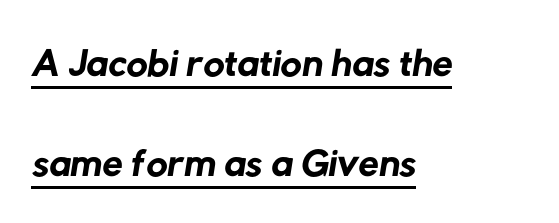
The image shows 59 px regular-weight sans-serif type; set left-aligned, normal line spacing (1.7x), normal letter spacing, underlined; low stroke contrast and a medium x-height.
